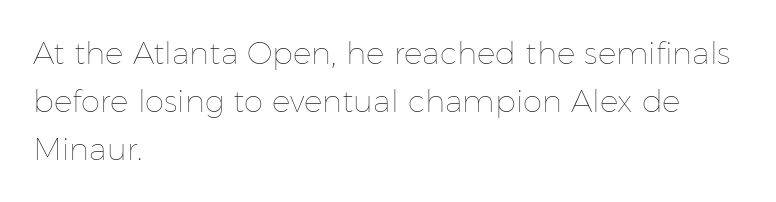
The image shows 31 px thin type, upright; set left-aligned, normal line spacing (1.55x), normal letter spacing, not underlined; low stroke contrast and a medium x-height.
